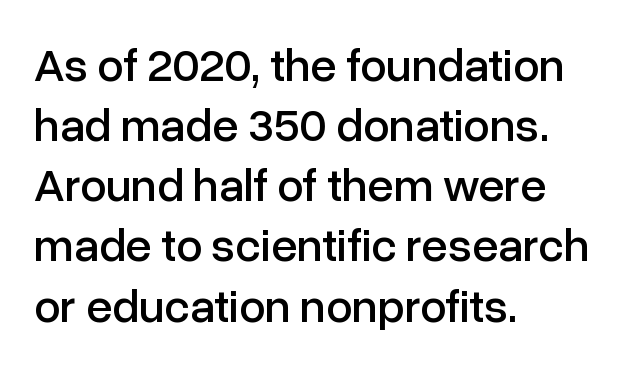
Posture: vertical. These lines are rendered in a variable-pitch font. Type style note: lacks serifs. The passage shown has conventional tracking throughout. Bare-footed words on every line.
